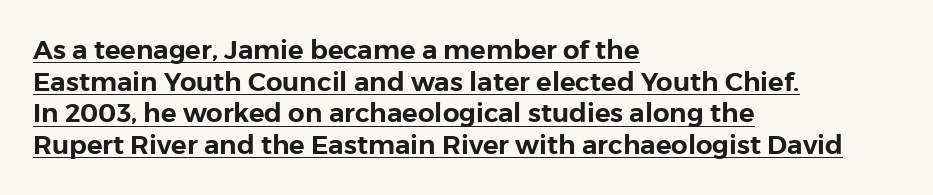
Q: Is the text italic (slanted)? A: No, it is upright.
Q: Is the text underlined? A: Yes.
Q: How is the paragraph aligned? A: Left-aligned.
Q: Is the spacing between letters normal or unusually wide? A: Normal.
